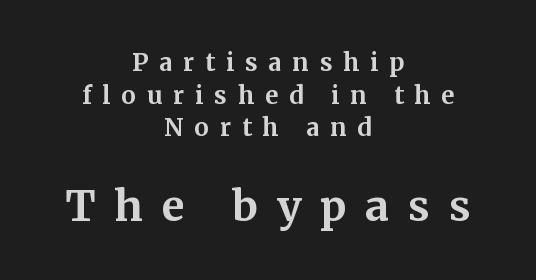
The image shows 42 px bold serif type, upright; set centered, normal line spacing (1.36x), unusually wide letter spacing (+0.45 em), not underlined; the second (bottom) block is 1.75x larger; medium stroke contrast and a medium x-height.
